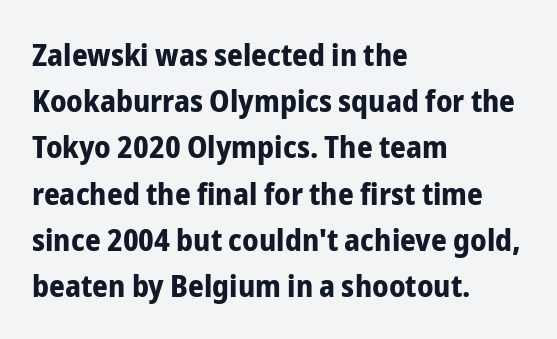
{"serif": "no", "italic": "no", "bold": "yes", "weight": "bold", "width": "condensed", "stroke_contrast": "low", "x_height": "medium", "monospaced": "no", "underline": "no", "align": "left", "line_spacing": "normal", "line_spacing_ratio": 1.49, "letter_spacing": "normal", "letter_spacing_em": 0.0, "glyph_px": 31}
